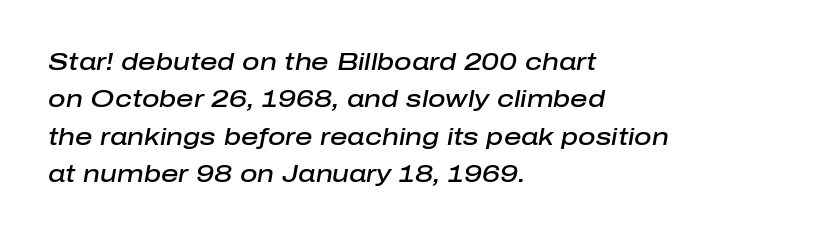
{"italic": "yes", "lean": "right", "slant_degrees": 10, "bold": "semi", "underline": "no", "align": "left", "line_spacing": "normal", "line_spacing_ratio": 1.56, "letter_spacing": "normal", "letter_spacing_em": 0.0, "glyph_px": 24}
